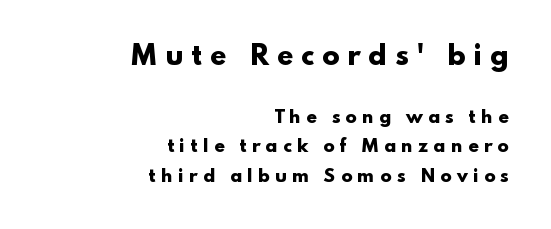
Between one letter and the next there's a generous, obvious gap. Check under the words: just untouched page. Typographic density is high because the face is bold. Is the block centered? No — it sits flush against the right margin.
